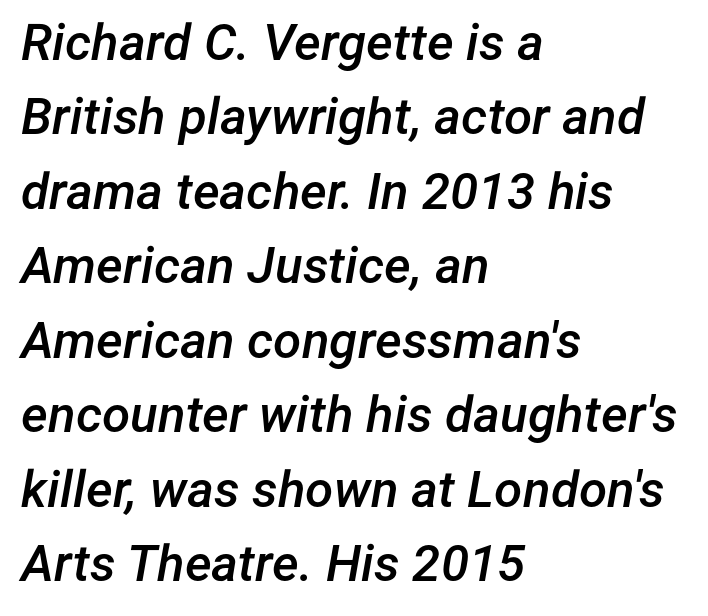
{"italic": "yes", "lean": "right", "slant_degrees": 12, "bold": "semi", "weight": "semibold", "width": "normal", "stroke_contrast": "low", "x_height": "medium", "monospaced": "no", "underline": "no", "align": "left", "line_spacing": "normal", "line_spacing_ratio": 1.46, "letter_spacing": "normal", "letter_spacing_em": 0.0, "glyph_px": 51}
